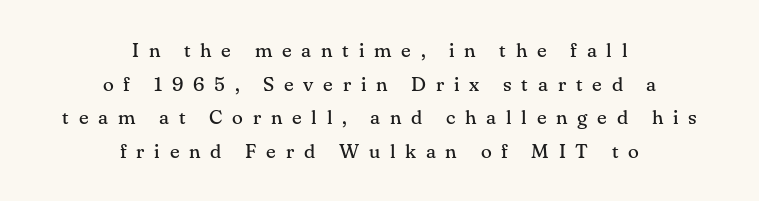
The image shows 20 px text type, upright; set centered, normal line spacing (1.68x), unusually wide letter spacing (+0.49 em), not underlined.
